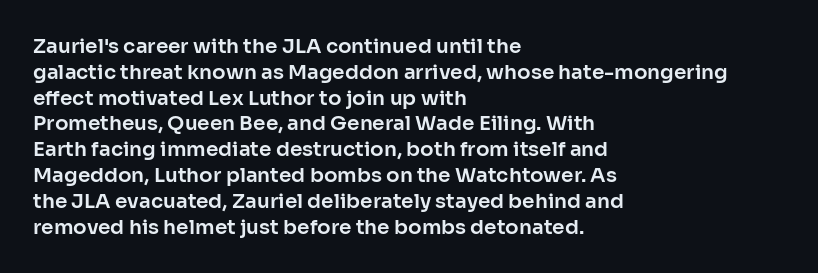
Is there any slant? The stems are plumb. Clear beneath every line of the passage. Nobody touched the tracking dial on this one. Line beginnings align vertically; line endings do not. One glance says typical: line gaps are just what's usual.
